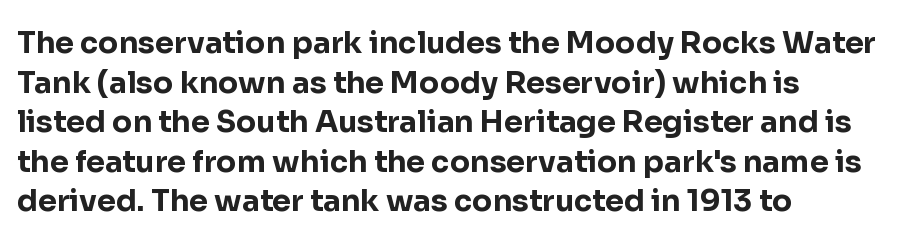
Q: Is the text bold? A: Yes.
Q: Is the text italic (slanted)? A: No, it is upright.
Q: Is the typeface a serif or a sans-serif typeface? A: Sans-serif.
Q: Is the text underlined? A: No.
Q: How is the paragraph aligned? A: Left-aligned.
Q: Is the spacing between letters normal or unusually wide? A: Normal.
Q: Is the spacing between lines tight, normal or loose? A: Normal.
Q: Width (condensed, normal, or wide)? A: Normal.
Q: Stroke contrast? A: Low.
Q: x-height? A: Medium.
Q: Monospaced? A: No.
